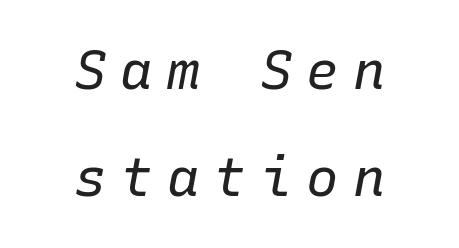
The glyphs look as if they've been sheared to an angle. No letter is thick-stroked: the sample isn't bold. Leading: increased. Typeset on center — no edge is straight.
